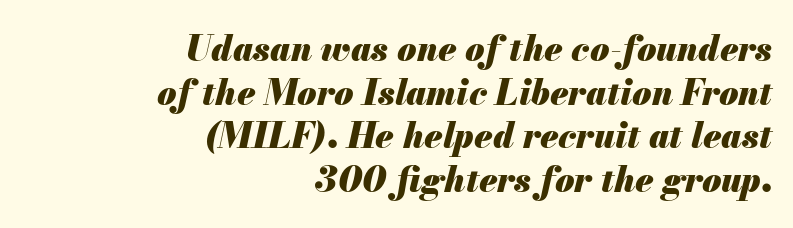
Q: Is the text bold? A: Yes.
Q: Is the text italic (slanted)? A: Yes, it leans right by about 13 degrees.
Q: Is the text underlined? A: No.
Q: How is the paragraph aligned? A: Right-aligned.
Q: Is the spacing between letters normal or unusually wide? A: Normal.
Q: Is the spacing between lines tight, normal or loose? A: Normal.
Q: Width (condensed, normal, or wide)? A: Normal.
Q: Stroke contrast? A: Medium.
Q: x-height? A: Small.
Q: Monospaced? A: No.
